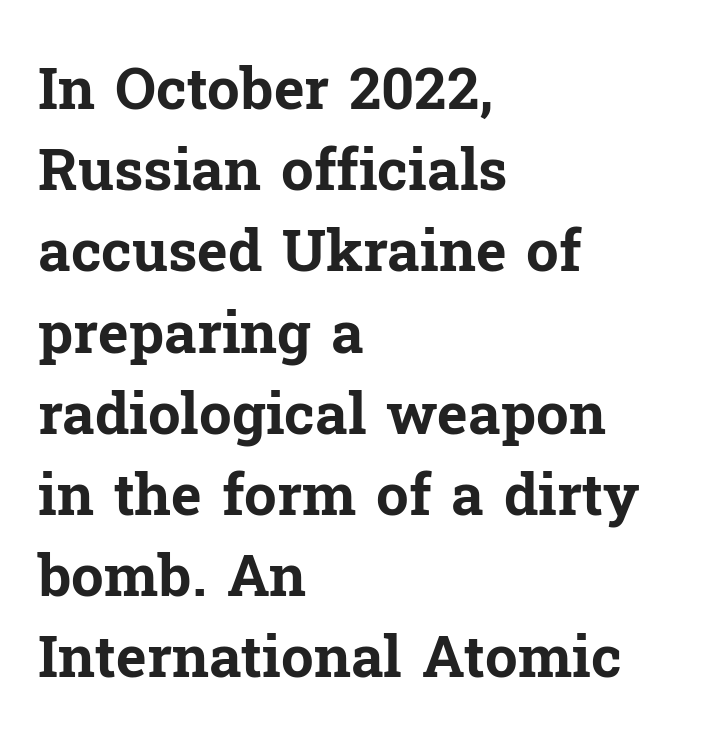
The image shows 58 px bold serif type, upright; set left-aligned, normal line spacing (1.4x), normal letter spacing, not underlined; low stroke contrast and a medium x-height.
